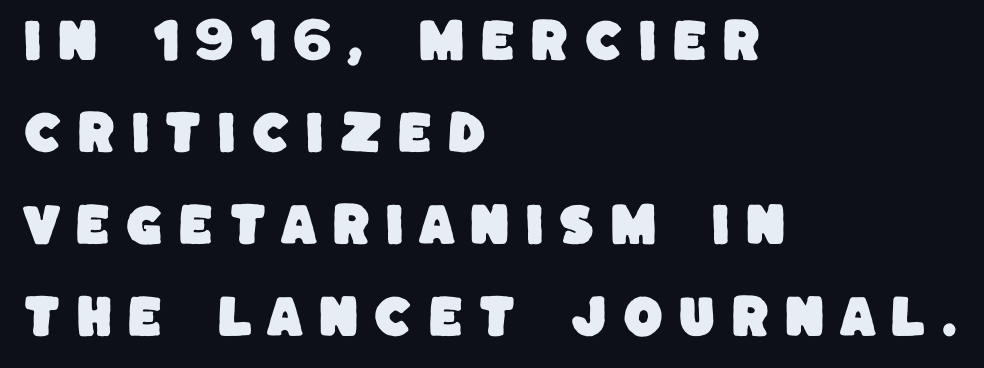
Think of a printed novel: that variable character pitch is what you see here. Plain, unruled lines of type. A sans-serif font was chosen for this passage. The rendering inserts visible extra space after every character.
